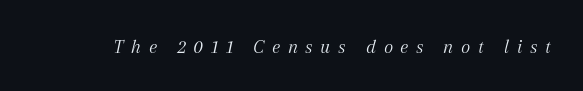
The tracking jumps out immediately: characters are airy and widely separated. If you drew a line through each stem, it would be angled. Heaviness? Minimal to ordinary, like unemphasized prose. Rule under the text: the space is simply empty.
